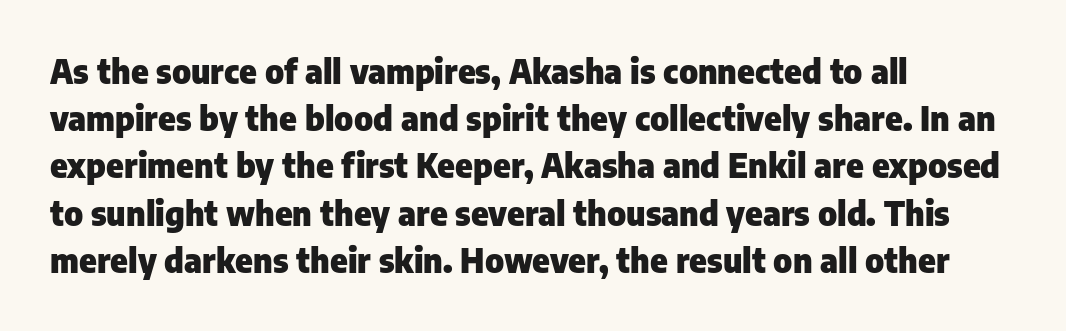
{"serif": "no", "italic": "no", "bold": "yes", "weight": "heavy", "width": "normal", "stroke_contrast": "low", "x_height": "medium", "monospaced": "no", "underline": "no", "align": "left", "line_spacing": "normal", "line_spacing_ratio": 1.43, "letter_spacing": "normal", "letter_spacing_em": 0.0, "glyph_px": 33}
